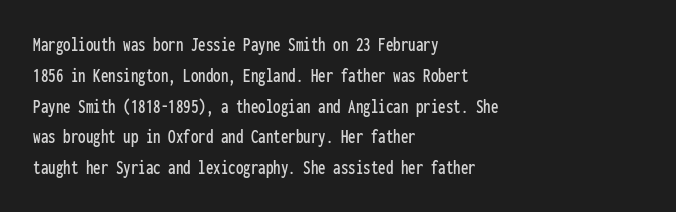
Letter spacing: default. This rendering uses left alignment, leaving the right contour irregular. The axis of the letterforms is exactly vertical. Evenly set lines give the paragraph a standard silhouette.
